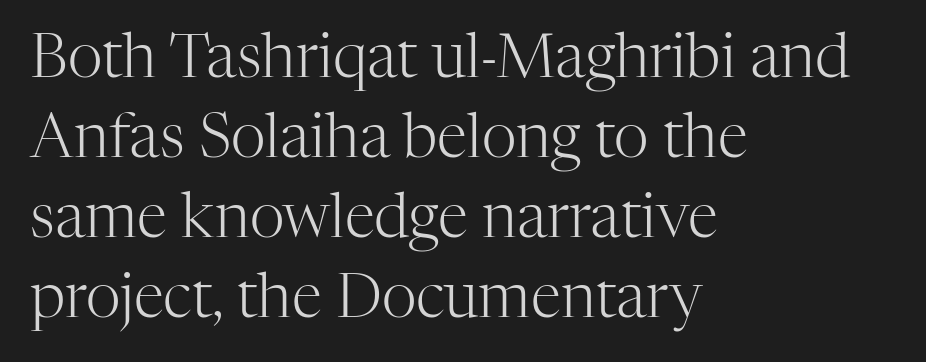
Q: Is the text bold? A: No.
Q: Is the text italic (slanted)? A: No, it is upright.
Q: Is the typeface a serif or a sans-serif typeface? A: Serif.
Q: Is the text underlined? A: No.
Q: How is the paragraph aligned? A: Left-aligned.
Q: Is the spacing between letters normal or unusually wide? A: Normal.
Q: Is the spacing between lines tight, normal or loose? A: Normal.
Q: Width (condensed, normal, or wide)? A: Normal.
Q: Stroke contrast? A: High.
Q: x-height? A: Medium.
Q: Monospaced? A: No.
